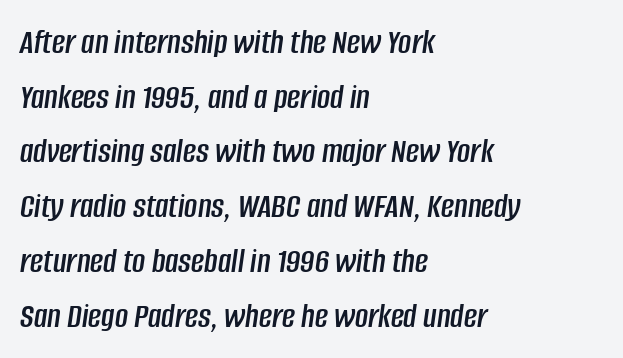
Q: Is the text italic (slanted)? A: Yes, it leans right by about 8 degrees.
Q: Is the text underlined? A: No.
Q: How is the paragraph aligned? A: Left-aligned.
Q: Is the spacing between letters normal or unusually wide? A: Normal.
Q: Is the spacing between lines tight, normal or loose? A: Normal.
Q: Width (condensed, normal, or wide)? A: Condensed.
Q: Stroke contrast? A: Low.
Q: x-height? A: Large.
Q: Monospaced? A: No.
